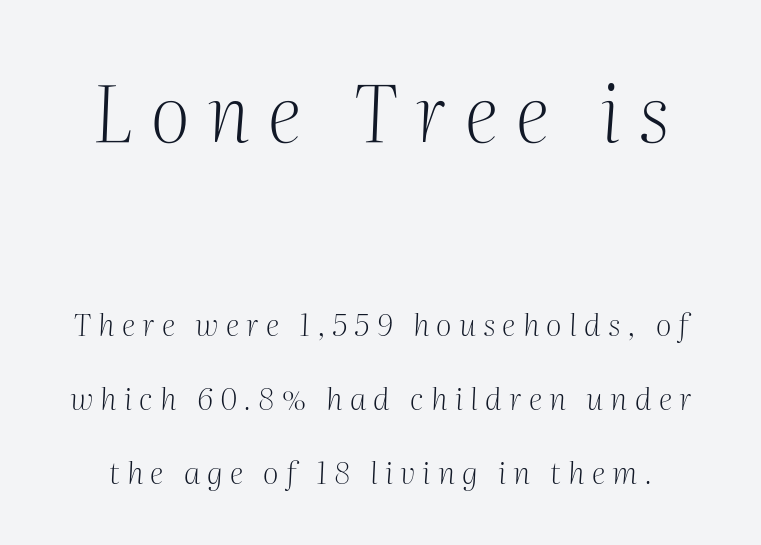
Q: Is the text bold? A: No.
Q: Is the text italic (slanted)? A: Yes, it leans right by about 2 degrees.
Q: Is the typeface a serif or a sans-serif typeface? A: Serif.
Q: Is the text underlined? A: No.
Q: Is the spacing between letters normal or unusually wide? A: Unusually wide.
Q: Is the spacing between lines tight, normal or loose? A: Loose.
Q: Which block of text is set in a larger size, the first (top) or the second (bottom)? A: The first (top) one.
Q: Width (condensed, normal, or wide)? A: Normal.
Q: Stroke contrast? A: Medium.
Q: x-height? A: Medium.
Q: Monospaced? A: No.
